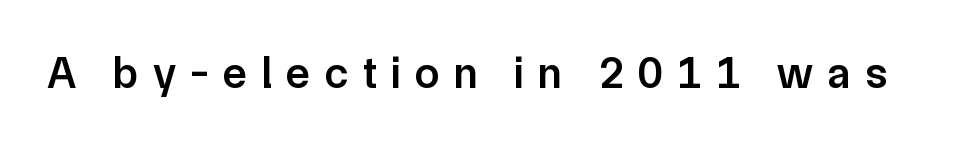
The rendering uses natural spacing where letterforms have individual widths. The string is rendered with underlining switched off. Upright lettering throughout. Every letter is mildly thick-stroked: semibold rather than bold. Each letter's strokes conclude bluntly, with no projecting serifs.
